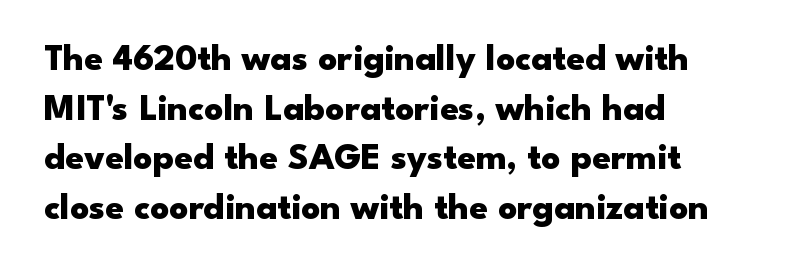
Q: Is the text bold? A: Yes.
Q: Is the text italic (slanted)? A: No, it is upright.
Q: Is the typeface a serif or a sans-serif typeface? A: Sans-serif.
Q: Is the text underlined? A: No.
Q: How is the paragraph aligned? A: Left-aligned.
Q: Is the spacing between letters normal or unusually wide? A: Normal.
Q: Is the spacing between lines tight, normal or loose? A: Normal.
Q: Width (condensed, normal, or wide)? A: Wide.
Q: Stroke contrast? A: Low.
Q: x-height? A: Small.
Q: Monospaced? A: No.
